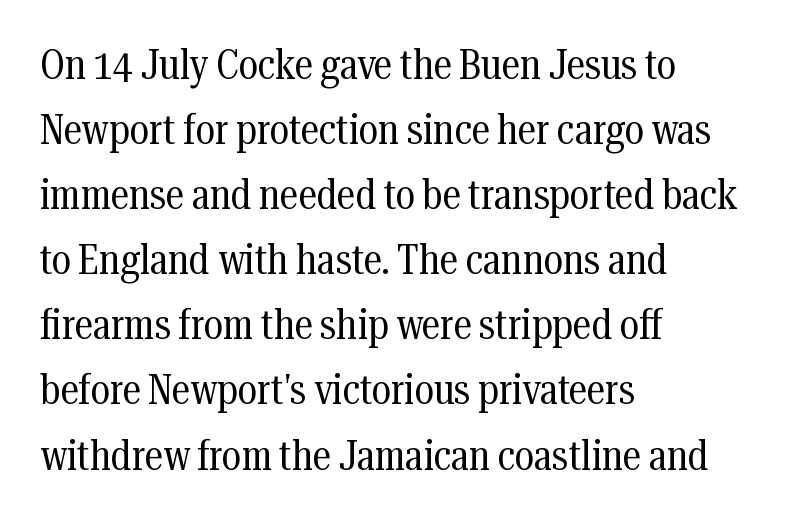
Q: Is the text bold? A: No.
Q: Is the text italic (slanted)? A: No, it is upright.
Q: Is the typeface a serif or a sans-serif typeface? A: Serif.
Q: Is the text underlined? A: No.
Q: How is the paragraph aligned? A: Left-aligned.
Q: Is the spacing between letters normal or unusually wide? A: Normal.
Q: Is the spacing between lines tight, normal or loose? A: Normal.
Q: Width (condensed, normal, or wide)? A: Condensed.
Q: Stroke contrast? A: Medium.
Q: x-height? A: Medium.
Q: Monospaced? A: No.
